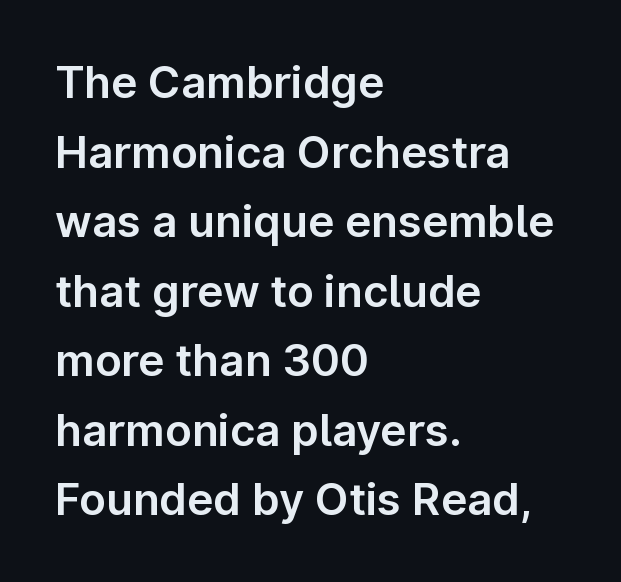
Q: Is the text italic (slanted)? A: No, it is upright.
Q: Is the typeface a serif or a sans-serif typeface? A: Sans-serif.
Q: Is the text underlined? A: No.
Q: How is the paragraph aligned? A: Left-aligned.
Q: Is the spacing between letters normal or unusually wide? A: Normal.
Q: Is the spacing between lines tight, normal or loose? A: Normal.
Q: Width (condensed, normal, or wide)? A: Normal.
Q: Stroke contrast? A: Low.
Q: x-height? A: Medium.
Q: Monospaced? A: No.
